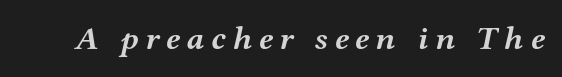
{"serif": "yes", "italic": "yes", "lean": "right", "slant_degrees": 12, "bold": "yes", "weight": "semibold", "width": "wide", "stroke_contrast": "medium", "x_height": "medium", "monospaced": "no", "underline": "no", "letter_spacing": "wide", "letter_spacing_em": 0.2, "glyph_px": 33}
